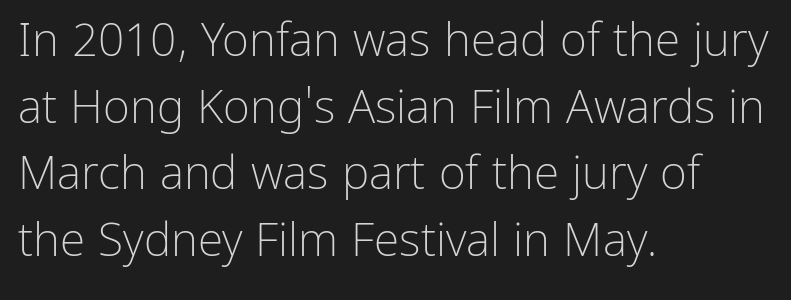
{"serif": "no", "italic": "no", "bold": "no", "weight": "light", "width": "normal", "stroke_contrast": "low", "x_height": "medium", "monospaced": "no", "underline": "no", "align": "left", "line_spacing": "normal", "line_spacing_ratio": 1.45, "letter_spacing": "normal", "letter_spacing_em": 0.0, "glyph_px": 46}
